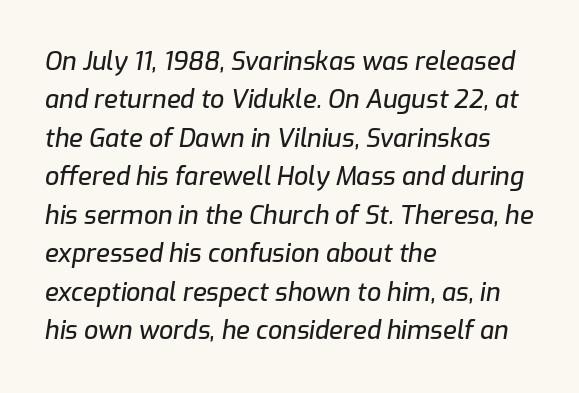
Q: Is the text italic (slanted)? A: Yes, it leans right by about 9 degrees.
Q: Is the text underlined? A: No.
Q: How is the paragraph aligned? A: Left-aligned.
Q: Is the spacing between letters normal or unusually wide? A: Normal.
Q: Is the spacing between lines tight, normal or loose? A: Normal.
